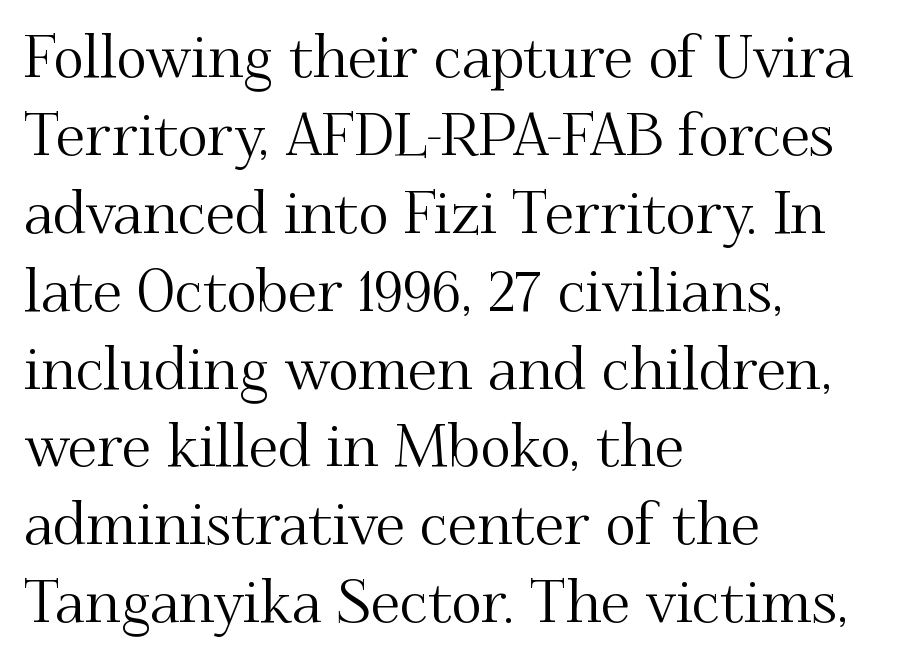
Q: Is the text italic (slanted)? A: No, it is upright.
Q: Is the typeface a serif or a sans-serif typeface? A: Serif.
Q: Is the text underlined? A: No.
Q: How is the paragraph aligned? A: Left-aligned.
Q: Is the spacing between letters normal or unusually wide? A: Normal.
Q: Is the spacing between lines tight, normal or loose? A: Normal.
Q: Width (condensed, normal, or wide)? A: Normal.
Q: Stroke contrast? A: Medium.
Q: x-height? A: Small.
Q: Monospaced? A: No.
